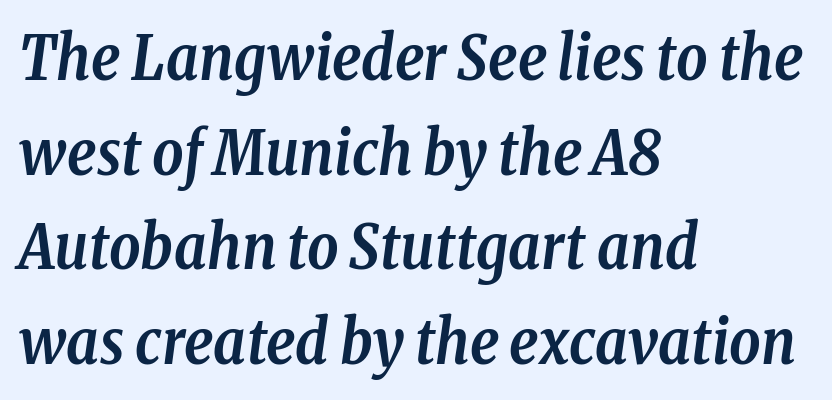
Q: Is the text bold? A: Yes.
Q: Is the text italic (slanted)? A: Yes, it leans right by about 8 degrees.
Q: Is the typeface a serif or a sans-serif typeface? A: Serif.
Q: Is the text underlined? A: No.
Q: How is the paragraph aligned? A: Left-aligned.
Q: Is the spacing between letters normal or unusually wide? A: Normal.
Q: Is the spacing between lines tight, normal or loose? A: Normal.
Q: Width (condensed, normal, or wide)? A: Condensed.
Q: Stroke contrast? A: Low.
Q: x-height? A: Medium.
Q: Monospaced? A: No.
